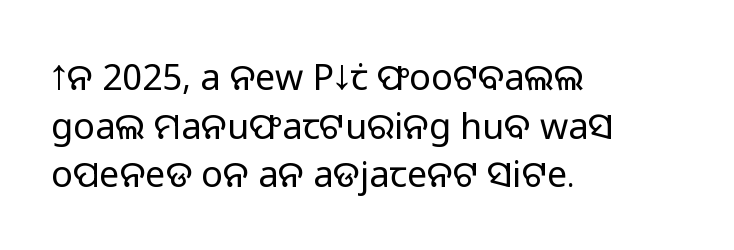
The image shows 36 px light sans-serif type, upright; set left-aligned, normal line spacing (1.35x), normal letter spacing, not underlined; low stroke contrast and a medium x-height.
